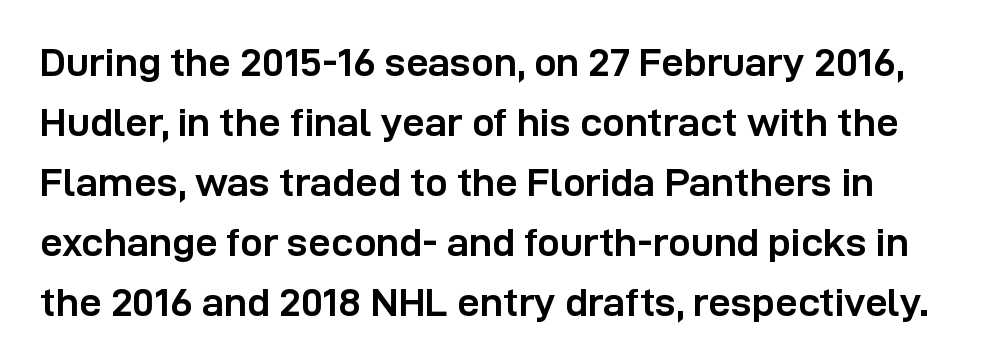
The image shows 40 px semibold sans-serif type, upright; set normal line spacing (1.5x), normal letter spacing, not underlined; low stroke contrast and a medium x-height.
